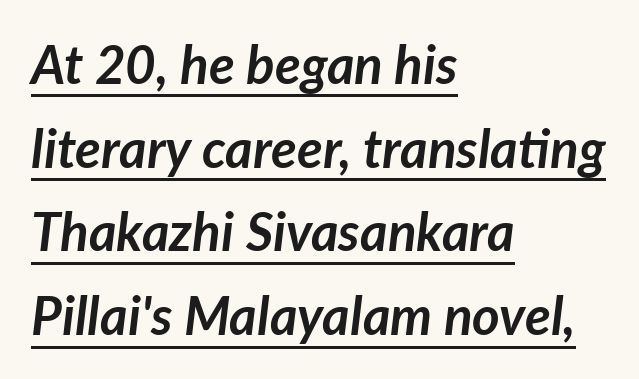
Q: Is the text bold? A: Yes.
Q: Is the text italic (slanted)? A: Yes, it leans right by about 7 degrees.
Q: Is the text underlined? A: Yes.
Q: How is the paragraph aligned? A: Left-aligned.
Q: Is the spacing between letters normal or unusually wide? A: Normal.
Q: Is the spacing between lines tight, normal or loose? A: Normal.
Q: Width (condensed, normal, or wide)? A: Normal.
Q: Stroke contrast? A: Low.
Q: x-height? A: Medium.
Q: Monospaced? A: No.
